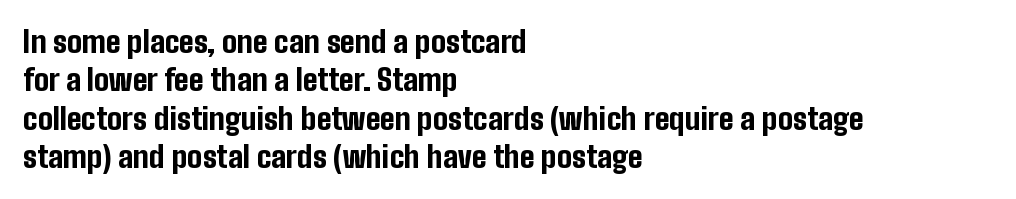
Every character sits straight up, as roman type does. Honestly, the row spacing looks completely unremarkable. The words here are not underlined. How are the letters spaced? Ordinarily, with no added tracking.
